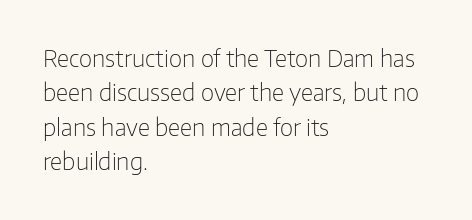
Q: Is the text bold? A: No.
Q: Is the text italic (slanted)? A: No, it is upright.
Q: Is the text underlined? A: No.
Q: How is the paragraph aligned? A: Left-aligned.
Q: Is the spacing between letters normal or unusually wide? A: Normal.
Q: Is the spacing between lines tight, normal or loose? A: Normal.
